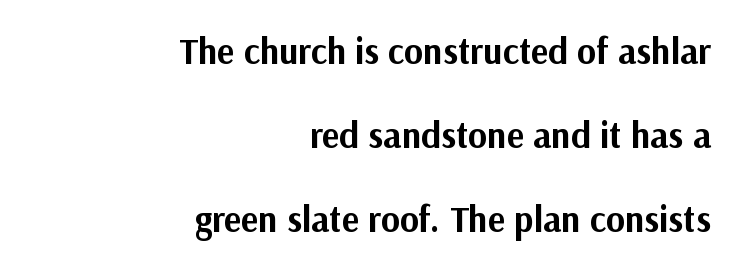
The baseline area is clear. Does extra space separate the letters? No, they use regular spacing. Does the leading feel generous? Absolutely, it's lavish. Is this a sans? Yes — the strokes have no serifs. Is there any slant? The stems are plumb.
